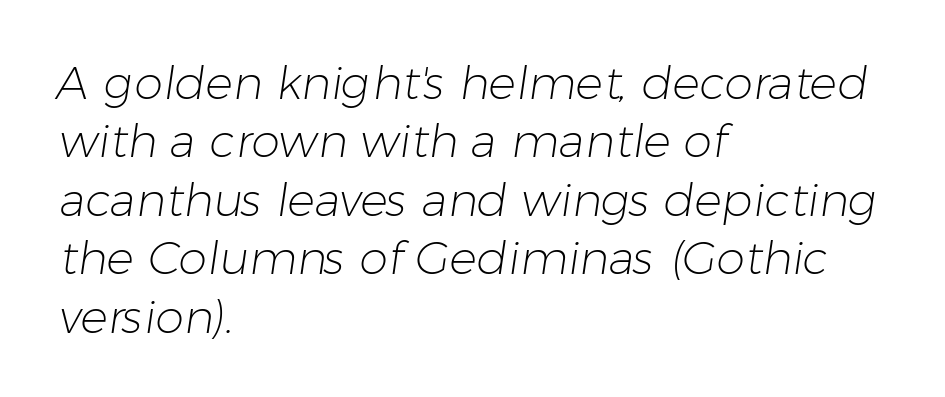
Q: Is the text bold? A: No.
Q: Is the typeface a serif or a sans-serif typeface? A: Sans-serif.
Q: Is the text underlined? A: No.
Q: How is the paragraph aligned? A: Left-aligned.
Q: Is the spacing between letters normal or unusually wide? A: Normal.
Q: Is the spacing between lines tight, normal or loose? A: Normal.
Q: Width (condensed, normal, or wide)? A: Normal.
Q: Stroke contrast? A: Low.
Q: x-height? A: Medium.
Q: Monospaced? A: No.
